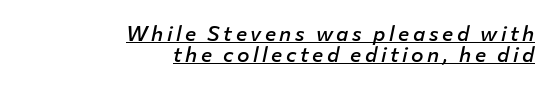
{"italic": "yes", "lean": "right", "slant_degrees": 12, "bold": "semi", "underline": "yes", "align": "right", "line_spacing": "tight", "line_spacing_ratio": 1.0, "glyph_px": 21}
